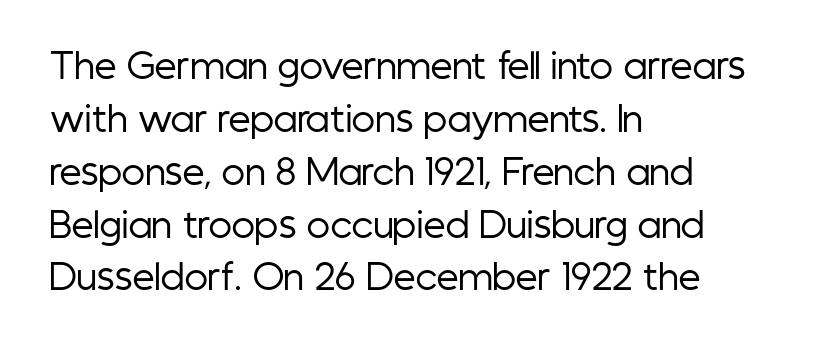
The typography opts for an upright posture over an oblique one. Looks like regular typesetting: each glyph gets only the width it needs. Layout note: lines flush left. A typesetter would label this face a sans. Baseline-to-baseline distance is the conventional proportion of letter height.
